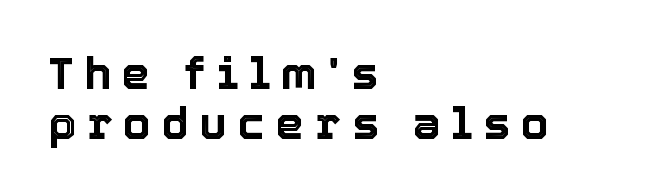
Style check: upright. This rendering uses left alignment, leaving the right contour irregular. The passage shown stacks its lines with hardly any gap. Quick note: underline off.
